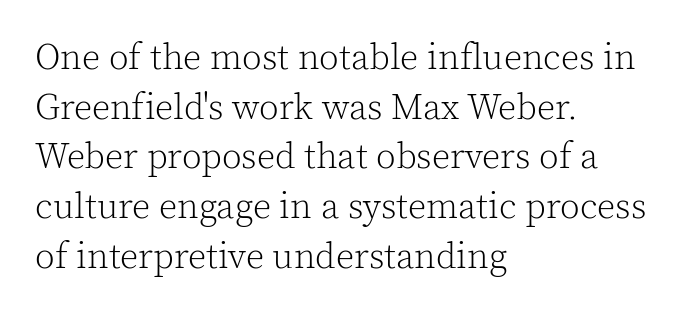
{"serif": "yes", "italic": "no", "bold": "no", "weight": "light", "width": "normal", "x_height": "medium", "monospaced": "no", "underline": "no", "align": "left", "line_spacing": "normal", "line_spacing_ratio": 1.38, "letter_spacing": "normal", "letter_spacing_em": 0.0, "glyph_px": 36}
